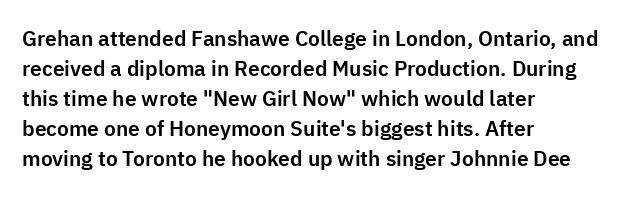
The image shows 21 px text type, upright; set left-aligned, normal line spacing (1.43x), normal letter spacing, not underlined.
